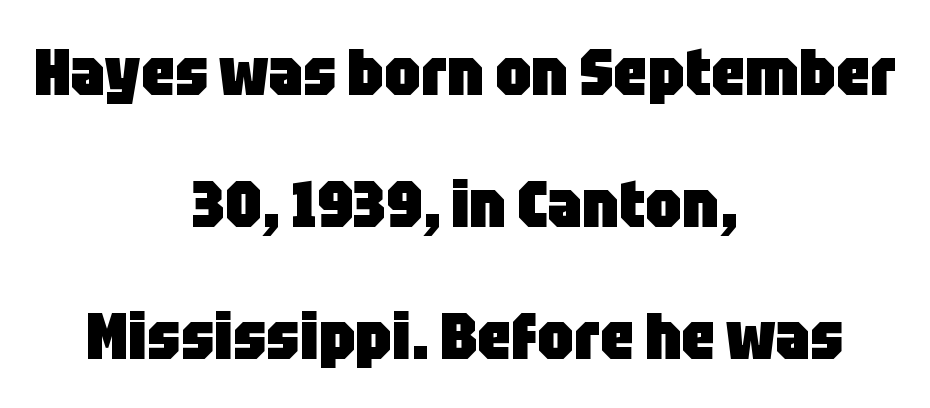
The image shows 66 px heavy, condensed sans-serif type, upright; set centered, loose line spacing (2.0x), normal letter spacing, not underlined; low stroke contrast and a large x-height.
